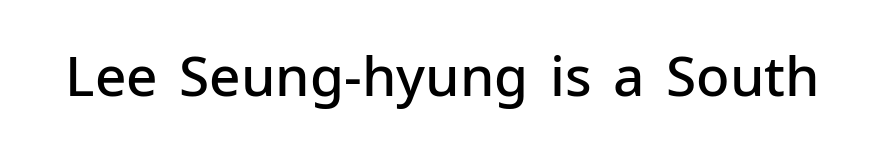
Underlining? Definitely not there. Examine the stroke ends and you'll find no serifs. Characters follow at the spacing the type designer built in. Typographic density is moderately raised because the face is semibold. Ascenders rise straight up at ninety degrees.
